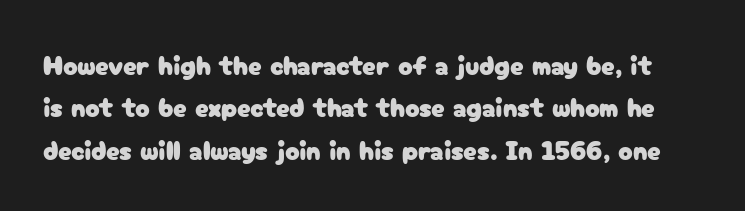
The letters sit at their default tracking, neither squeezed nor spread. Interline gaps are of average width in this sample. Decoration check: the copy has no underline. Every stem runs plumb, perpendicular to the baseline.
